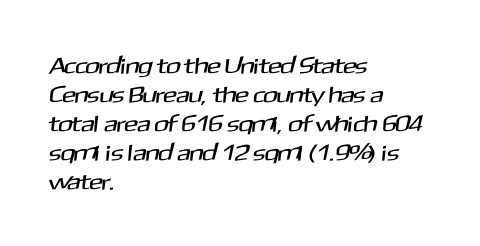
The image shows 23 px text type; set left-aligned, normal line spacing (1.26x), normal letter spacing, not underlined.
